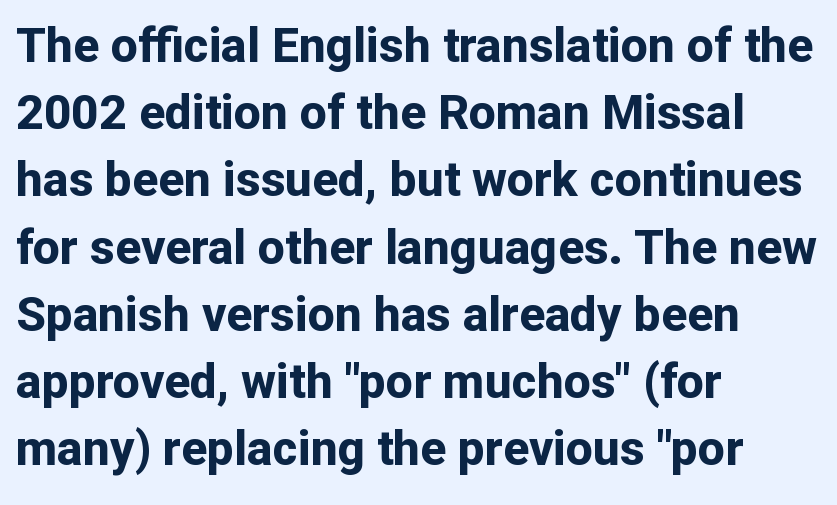
{"serif": "no", "italic": "no", "bold": "yes", "weight": "bold", "width": "normal", "stroke_contrast": "low", "x_height": "medium", "monospaced": "no", "underline": "no", "align": "left", "line_spacing": "normal", "line_spacing_ratio": 1.4, "letter_spacing": "normal", "letter_spacing_em": 0.0, "glyph_px": 48}
